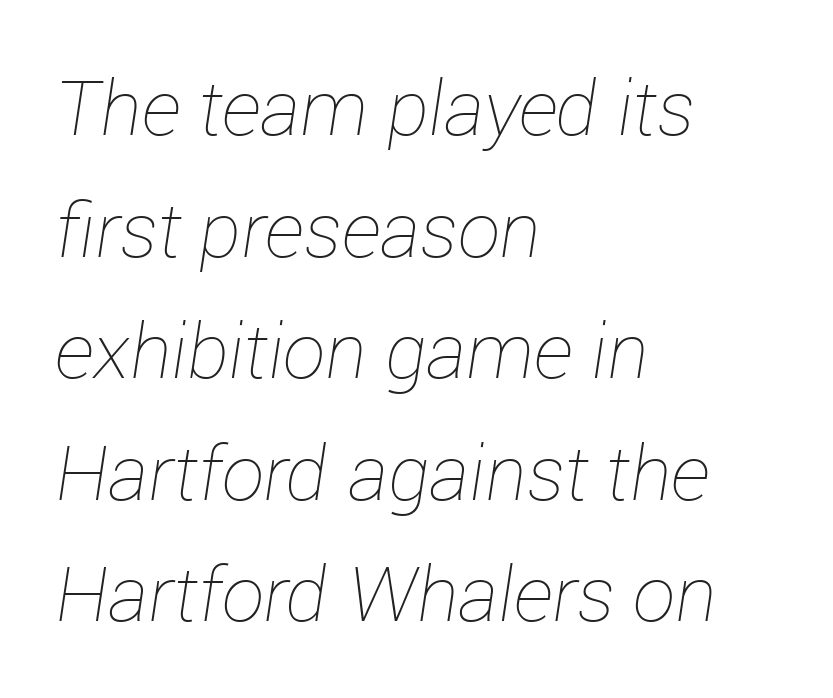
The font is comparable to plain body text, perhaps lighter. The whole block is typeset with a tilt. Short note: letters normally spaced. Check under the words: just untouched page.
